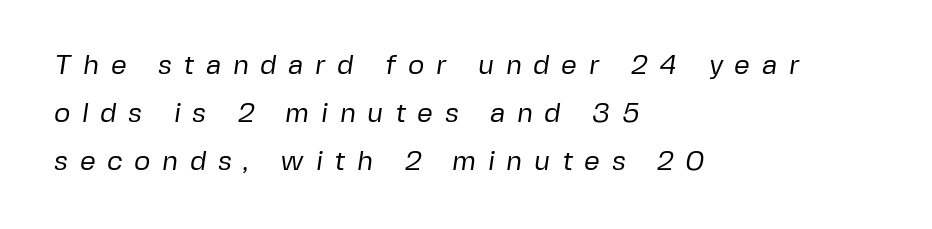
{"serif": "no", "bold": "no", "weight": "regular", "width": "normal", "stroke_contrast": "low", "x_height": "medium", "monospaced": "no", "underline": "no", "align": "left", "line_spacing_ratio": 1.71, "letter_spacing": "wide", "letter_spacing_em": 0.41, "glyph_px": 28}
